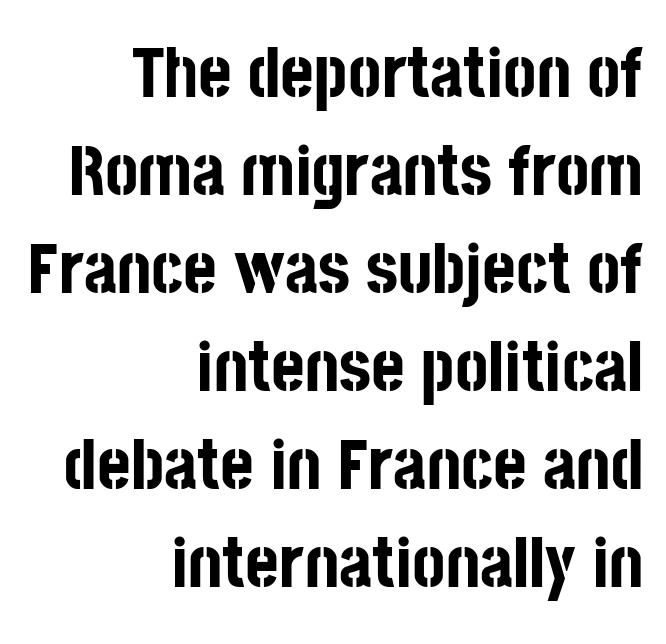
{"serif": "no", "italic": "no", "bold": "yes", "weight": "bold", "width": "condensed", "stroke_contrast": "low", "x_height": "large", "monospaced": "no", "underline": "no", "align": "right", "line_spacing": "normal", "line_spacing_ratio": 1.36, "letter_spacing": "normal", "letter_spacing_em": 0.0, "glyph_px": 72}
